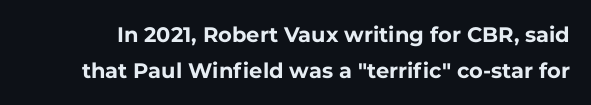
Q: Is the text bold? A: Yes.
Q: Is the text italic (slanted)? A: No, it is upright.
Q: Is the text underlined? A: No.
Q: Is the spacing between letters normal or unusually wide? A: Normal.
Q: Is the spacing between lines tight, normal or loose? A: Normal.
